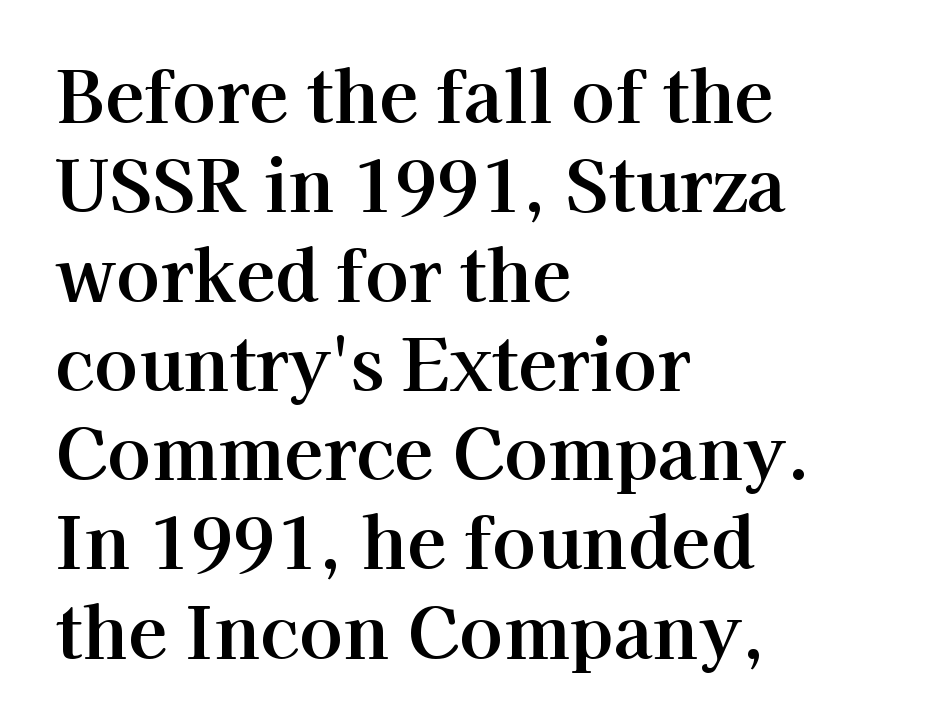
Q: Is the text italic (slanted)? A: No, it is upright.
Q: Is the typeface a serif or a sans-serif typeface? A: Serif.
Q: Is the text underlined? A: No.
Q: How is the paragraph aligned? A: Left-aligned.
Q: Is the spacing between letters normal or unusually wide? A: Normal.
Q: Width (condensed, normal, or wide)? A: Normal.
Q: Stroke contrast? A: High.
Q: x-height? A: Medium.
Q: Monospaced? A: No.
